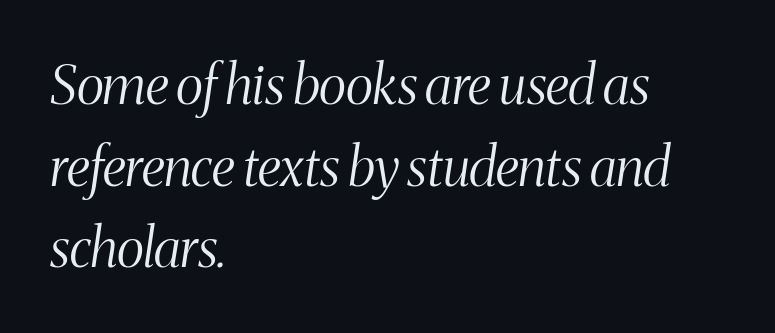
The image shows 54 px light, condensed serif type, italic (leaning right); set left-aligned, normal line spacing (1.51x), normal letter spacing, not underlined; medium stroke contrast and a medium x-height.
